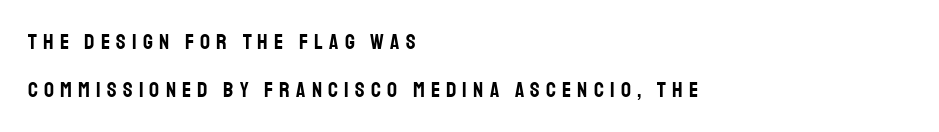
Q: Is the text italic (slanted)? A: No, it is upright.
Q: Is the text underlined? A: No.
Q: How is the paragraph aligned? A: Left-aligned.
Q: Is the spacing between letters normal or unusually wide? A: Unusually wide.
Q: Is the spacing between lines tight, normal or loose? A: Loose.
